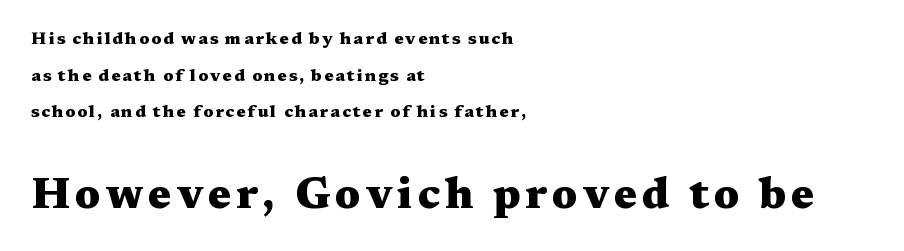
Q: Is the text bold? A: Yes.
Q: Is the text italic (slanted)? A: No, it is upright.
Q: Is the typeface a serif or a sans-serif typeface? A: Serif.
Q: Is the text underlined? A: No.
Q: How is the paragraph aligned? A: Left-aligned.
Q: Is the spacing between lines tight, normal or loose? A: Loose.
Q: Which block of text is set in a larger size, the first (top) or the second (bottom)? A: The second (bottom) one.
Q: Width (condensed, normal, or wide)? A: Wide.
Q: Stroke contrast? A: Medium.
Q: x-height? A: Medium.
Q: Monospaced? A: No.
